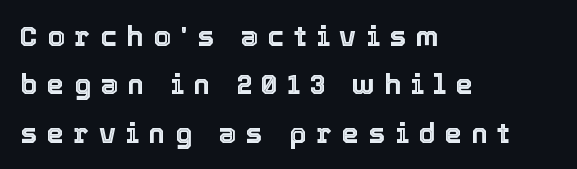
{"italic": "no", "width": "normal", "x_height": "medium", "monospaced": "no", "underline": "no", "align": "left", "line_spacing_ratio": 1.73, "letter_spacing": "wide", "letter_spacing_em": 0.34, "glyph_px": 28}
